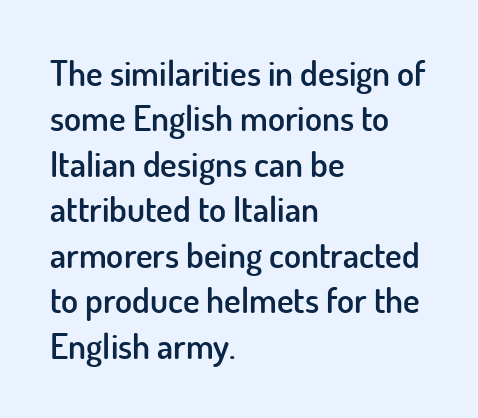
Q: Is the text bold? A: Semi-bold.
Q: Is the text italic (slanted)? A: No, it is upright.
Q: Is the typeface a serif or a sans-serif typeface? A: Sans-serif.
Q: Is the text underlined? A: No.
Q: How is the paragraph aligned? A: Left-aligned.
Q: Is the spacing between letters normal or unusually wide? A: Normal.
Q: Is the spacing between lines tight, normal or loose? A: Normal.
Q: Width (condensed, normal, or wide)? A: Normal.
Q: Stroke contrast? A: Low.
Q: x-height? A: Small.
Q: Monospaced? A: No.
